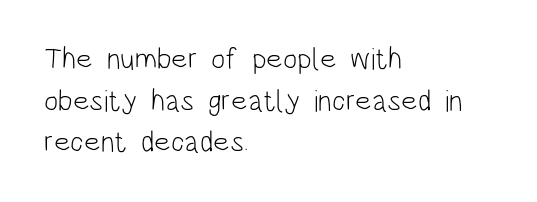
Q: Is the text bold? A: No.
Q: Is the text italic (slanted)? A: No, it is upright.
Q: Is the typeface a serif or a sans-serif typeface? A: Sans-serif.
Q: Is the text underlined? A: No.
Q: How is the paragraph aligned? A: Left-aligned.
Q: Is the spacing between letters normal or unusually wide? A: Normal.
Q: Is the spacing between lines tight, normal or loose? A: Normal.
Q: Width (condensed, normal, or wide)? A: Condensed.
Q: Stroke contrast? A: Low.
Q: x-height? A: Large.
Q: Monospaced? A: No.
